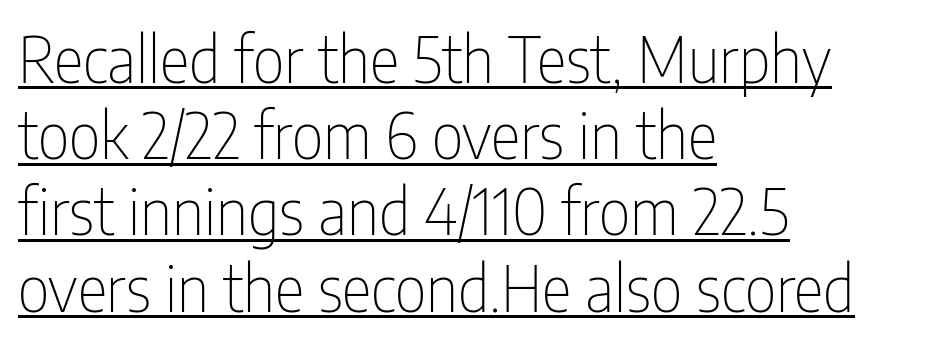
The image shows 63 px thin, condensed sans-serif type, upright; set left-aligned, line spacing 1.21x, normal letter spacing, underlined; low stroke contrast and a medium x-height.
